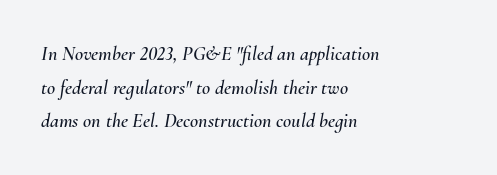
{"italic": "yes", "lean": "right", "slant_degrees": 10, "underline": "no", "align": "left", "line_spacing": "normal", "line_spacing_ratio": 1.68, "letter_spacing": "normal", "letter_spacing_em": 0.0, "glyph_px": 20}
